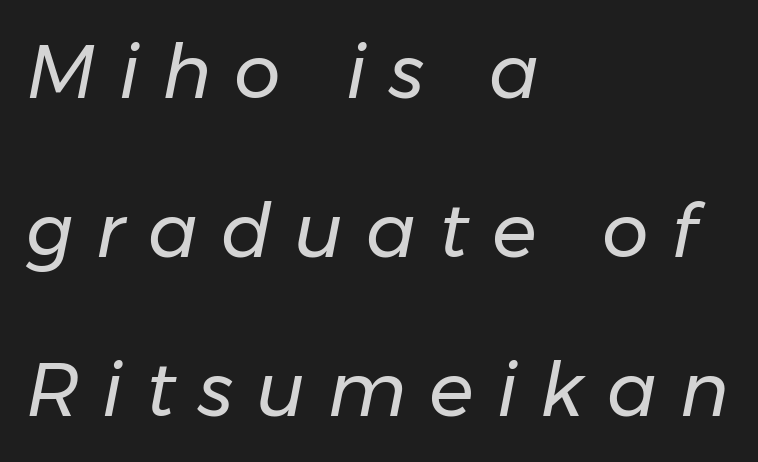
Slant detected: the letters are inclined. Character widths vary here, with narrow letters taking less room than wide ones. In terms of letterspacing, this is a distinctly airy, spread setting. This sample trades compactness for vertical openness between lines. The paragraph shown leans on its left margin.
